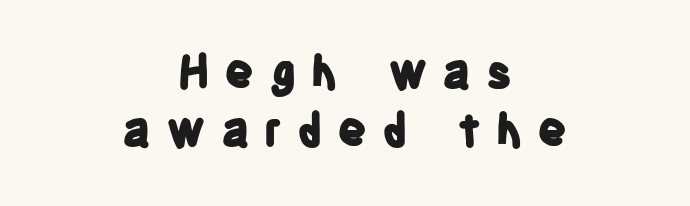
{"serif": "no", "italic": "no", "bold": "yes", "weight": "bold", "width": "condensed", "stroke_contrast": "low", "x_height": "large", "monospaced": "no", "underline": "no", "align": "center", "line_spacing": "normal", "line_spacing_ratio": 1.27, "letter_spacing": "wide", "letter_spacing_em": 0.32, "glyph_px": 46}
